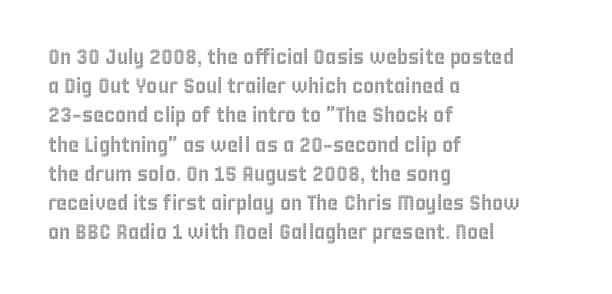
{"italic": "no", "underline": "no", "align": "left", "line_spacing": "normal", "line_spacing_ratio": 1.39, "letter_spacing": "normal", "letter_spacing_em": 0.0, "glyph_px": 21}
